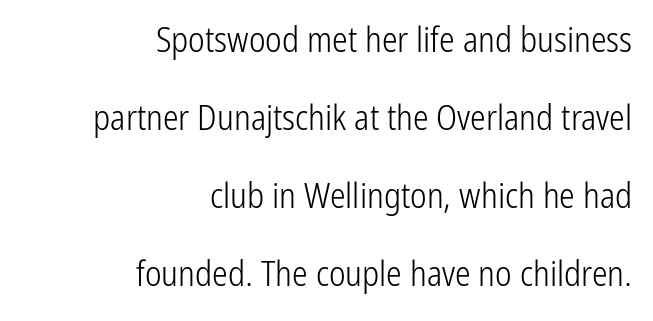
Q: Is the text bold? A: No.
Q: Is the text italic (slanted)? A: No, it is upright.
Q: Is the typeface a serif or a sans-serif typeface? A: Sans-serif.
Q: Is the text underlined? A: No.
Q: How is the paragraph aligned? A: Right-aligned.
Q: Is the spacing between letters normal or unusually wide? A: Normal.
Q: Is the spacing between lines tight, normal or loose? A: Loose.
Q: Width (condensed, normal, or wide)? A: Condensed.
Q: Stroke contrast? A: Low.
Q: x-height? A: Medium.
Q: Monospaced? A: No.
